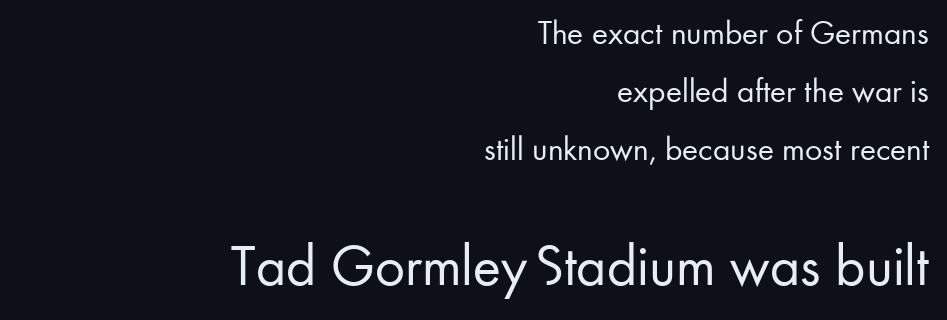
Q: Is the text bold? A: No.
Q: Is the text italic (slanted)? A: No, it is upright.
Q: Is the typeface a serif or a sans-serif typeface? A: Sans-serif.
Q: Is the text underlined? A: No.
Q: How is the paragraph aligned? A: Right-aligned.
Q: Is the spacing between letters normal or unusually wide? A: Normal.
Q: Which block of text is set in a larger size, the first (top) or the second (bottom)? A: The second (bottom) one.
Q: Width (condensed, normal, or wide)? A: Normal.
Q: Stroke contrast? A: Low.
Q: x-height? A: Small.
Q: Monospaced? A: No.
